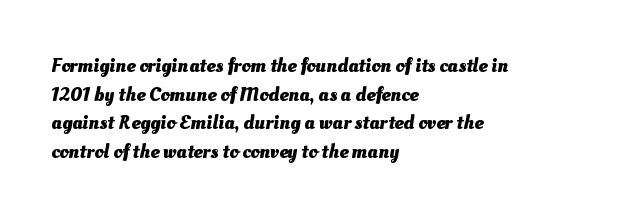
The lines sit at an ordinary, default distance from one another. These lines keep a tight, regular rhythm from letter to letter. How heavy is the stroke? Heavy — this is a bold. Clear beneath every line of the passage. Compared with a centered layout, this one pins lines to the left instead.
